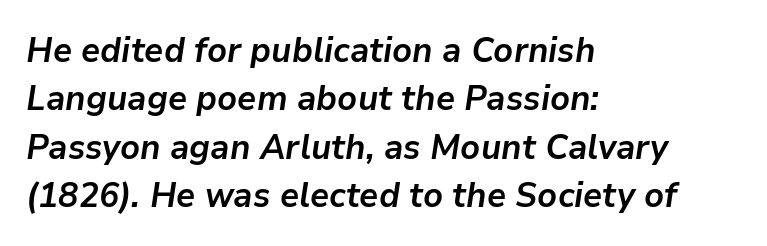
The image shows 35 px semibold type, italic (leaning right); set left-aligned, normal line spacing (1.38x), normal letter spacing, not underlined; low stroke contrast and a medium x-height.
